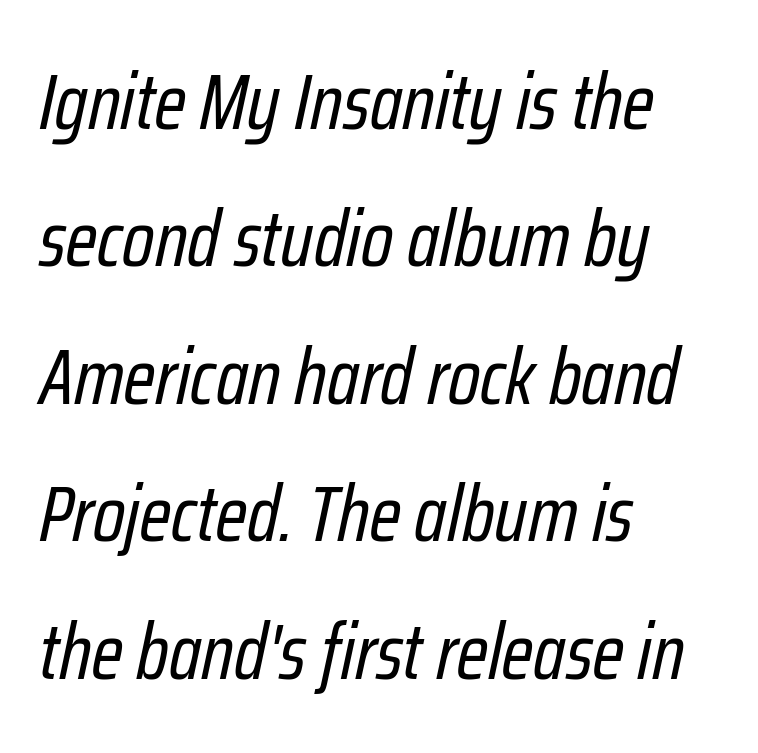
{"italic": "yes", "lean": "right", "slant_degrees": 12, "bold": "no", "weight": "regular", "width": "condensed", "stroke_contrast": "low", "x_height": "medium", "monospaced": "no", "underline": "no", "align": "left", "line_spacing_ratio": 1.74, "letter_spacing": "normal", "letter_spacing_em": 0.0, "glyph_px": 79}
